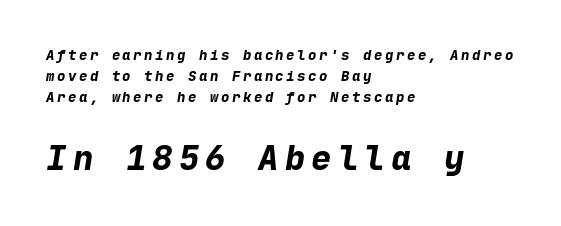
If you drew a ruler down the left edge, every line would touch it. Does the leading feel generous? No, just average. Slanted lettering throughout. The gap between lines stays unmarked.
